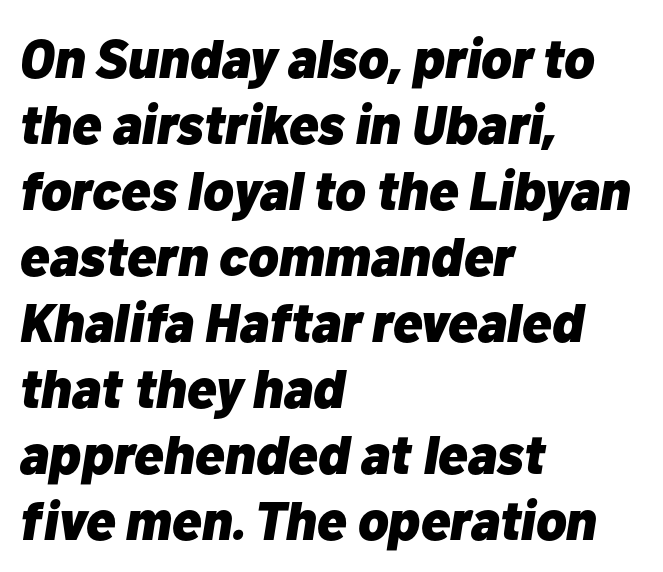
The image shows 55 px heavy type, italic (leaning right); set left-aligned, line spacing 1.2x, normal letter spacing, not underlined; low stroke contrast and a medium x-height.
